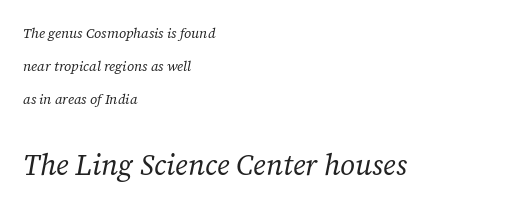
{"serif": "yes", "italic": "yes", "lean": "right", "slant_degrees": 12, "bold": "no", "weight": "regular", "width": "normal", "stroke_contrast": "low", "x_height": "medium", "monospaced": "no", "underline": "no", "align": "left", "line_spacing": "loose", "line_spacing_ratio": 2.36, "letter_spacing": "normal", "letter_spacing_em": 0.0, "larger_block": "second", "size_ratio": 2.07, "glyph_px": 29}
